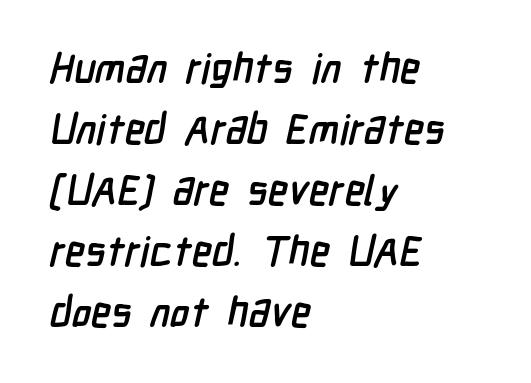
Letters rest on an invisible, unmarked baseline. Line spacing here is normal. The compositor pushed each line to the left boundary. A typesetter would call this proportional, since set widths differ per character. Words appear dense and cohesive because spacing is normal. Serif or sans? Sans — the stroke terminals are bare.
